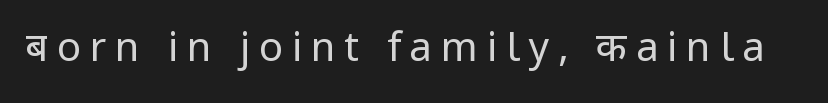
The image shows 40 px regular-weight sans-serif type, upright; set unusually wide letter spacing (+0.22 em), not underlined; low stroke contrast and a medium x-height.
